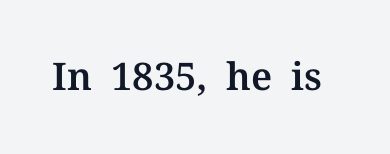
{"serif": "yes", "italic": "no", "width": "normal", "stroke_contrast": "medium", "x_height": "medium", "monospaced": "no", "underline": "no", "letter_spacing": "normal", "letter_spacing_em": 0.0, "glyph_px": 38}
